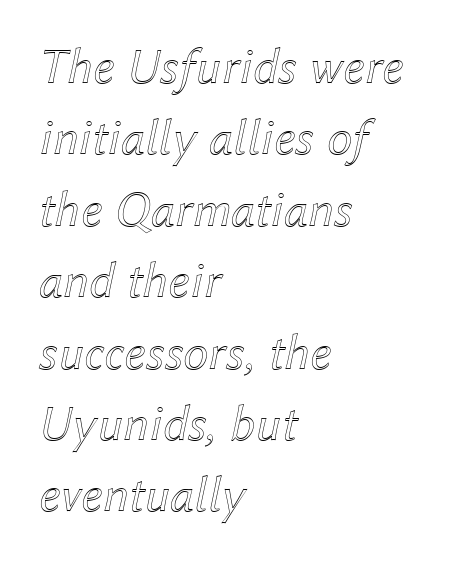
Q: Is the text italic (slanted)? A: Yes, it leans right by about 12 degrees.
Q: Is the text underlined? A: No.
Q: How is the paragraph aligned? A: Left-aligned.
Q: Is the spacing between letters normal or unusually wide? A: Normal.
Q: Is the spacing between lines tight, normal or loose? A: Normal.
Q: Width (condensed, normal, or wide)? A: Normal.
Q: x-height? A: Medium.
Q: Monospaced? A: No.
